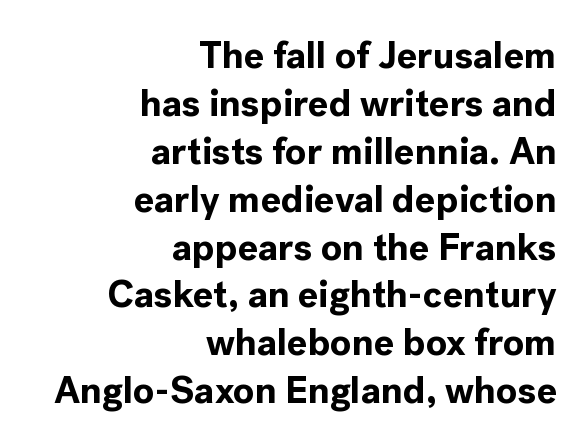
Q: Is the text bold? A: Yes.
Q: Is the text italic (slanted)? A: No, it is upright.
Q: Is the typeface a serif or a sans-serif typeface? A: Sans-serif.
Q: Is the text underlined? A: No.
Q: How is the paragraph aligned? A: Right-aligned.
Q: Is the spacing between letters normal or unusually wide? A: Normal.
Q: Is the spacing between lines tight, normal or loose? A: Normal.
Q: Width (condensed, normal, or wide)? A: Normal.
Q: x-height? A: Medium.
Q: Monospaced? A: No.
